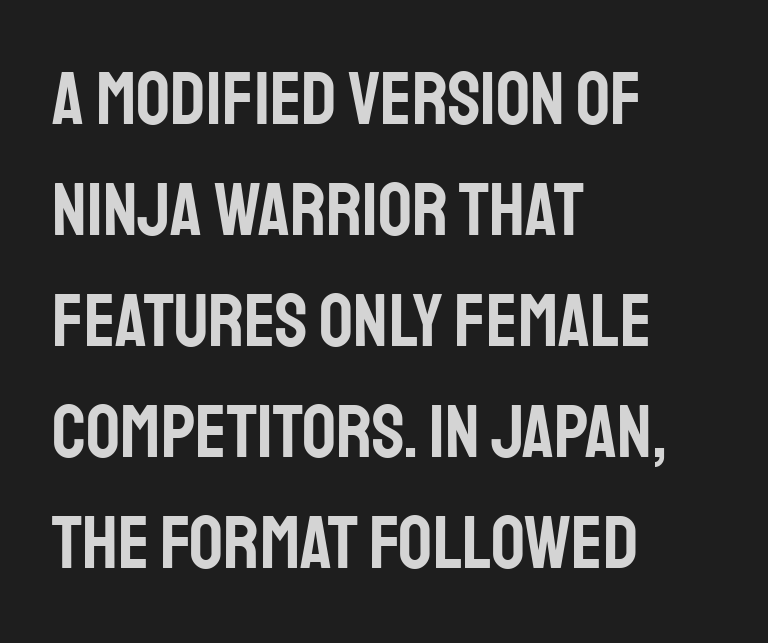
The image shows 75 px condensed sans-serif type, upright; set left-aligned, normal line spacing (1.48x), normal letter spacing, not underlined; low stroke contrast and a large x-height.
